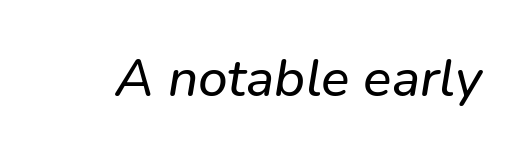
{"serif": "no", "width": "normal", "stroke_contrast": "low", "x_height": "medium", "monospaced": "no", "underline": "no", "letter_spacing": "normal", "letter_spacing_em": 0.0, "glyph_px": 53}
